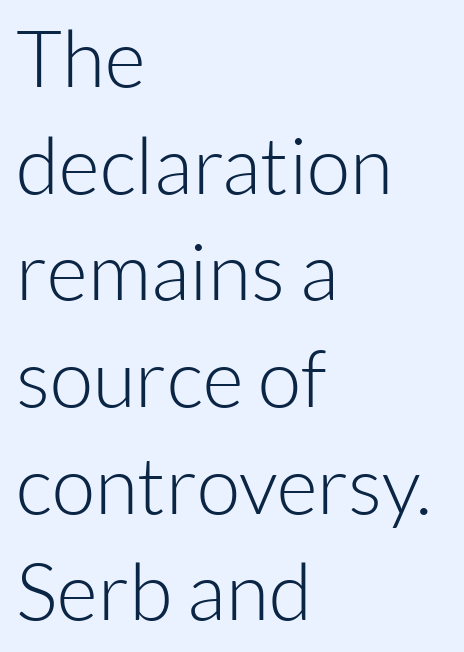
{"serif": "no", "italic": "no", "bold": "no", "weight": "light", "width": "normal", "stroke_contrast": "low", "x_height": "medium", "monospaced": "no", "underline": "no", "align": "left", "line_spacing": "normal", "line_spacing_ratio": 1.35, "letter_spacing": "normal", "letter_spacing_em": 0.0, "glyph_px": 79}
